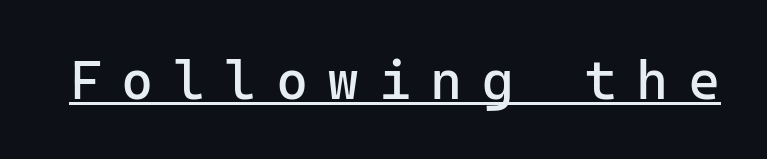
The image shows 55 px regular-weight sans-serif type, upright, monospaced; set unusually wide letter spacing (+0.35 em), underlined; low stroke contrast and a medium x-height.
